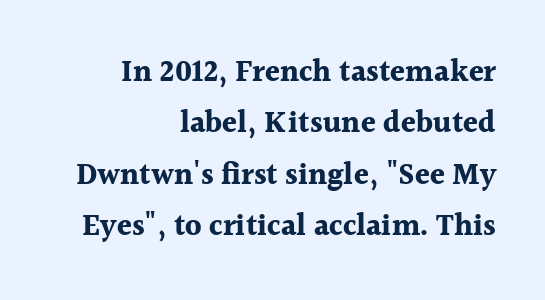
The image shows 30 px bold serif type, upright; set right-aligned, line spacing 1.71x, normal letter spacing, not underlined; a medium x-height.
